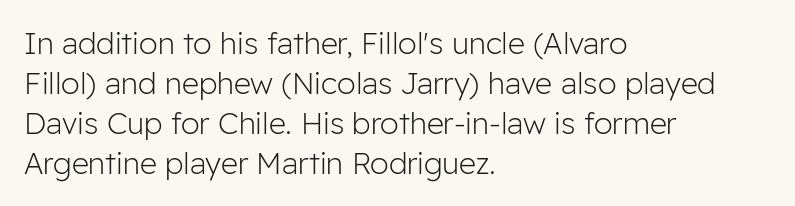
{"serif": "no", "italic": "no", "bold": "no", "weight": "light", "width": "normal", "stroke_contrast": "low", "x_height": "medium", "monospaced": "no", "underline": "no", "align": "left", "line_spacing": "normal", "line_spacing_ratio": 1.33, "letter_spacing": "normal", "letter_spacing_em": 0.0, "glyph_px": 30}
